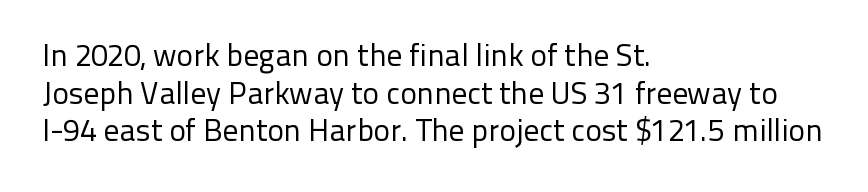
The image shows 31 px regular-weight sans-serif type, upright; set left-aligned, line spacing 1.21x, normal letter spacing, not underlined; low stroke contrast and a medium x-height.
